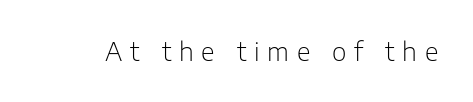
{"italic": "no", "bold": "no", "underline": "no", "letter_spacing": "wide", "letter_spacing_em": 0.31, "glyph_px": 25}
